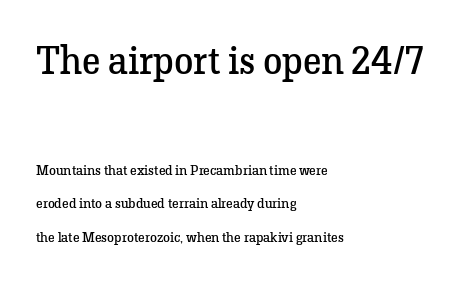
Notice how the stems are strictly vertical — no italics here. The more generous point size was reserved for the upper chunk. Spacing between characters is what you'd get straight out of the box. The letters advance in unequal steps, a hallmark of proportional type. Line starts are locked; line ends wander. Baseline-to-baseline distance is far greater than the letter height.
